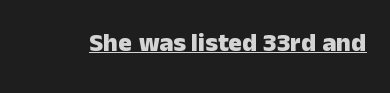
{"italic": "no", "bold": "yes", "underline": "yes", "letter_spacing": "normal", "letter_spacing_em": 0.0, "glyph_px": 26}
